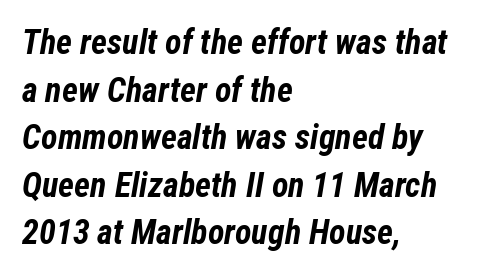
Q: Is the text bold? A: Yes.
Q: Is the text italic (slanted)? A: Yes, it leans right by about 12 degrees.
Q: Is the text underlined? A: No.
Q: How is the paragraph aligned? A: Left-aligned.
Q: Is the spacing between letters normal or unusually wide? A: Normal.
Q: Is the spacing between lines tight, normal or loose? A: Normal.
Q: Width (condensed, normal, or wide)? A: Condensed.
Q: Stroke contrast? A: Low.
Q: x-height? A: Medium.
Q: Monospaced? A: No.
